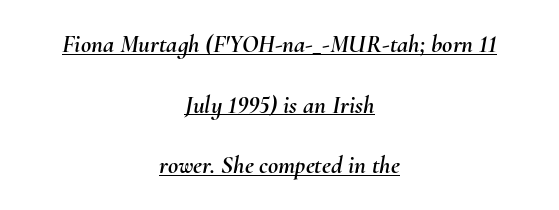
The block of text is sparse from top to bottom, with ample space between rows. The tracking reads as untouched default to a designer's eye. Rendered with sloped, italic letterforms. Notice how the passage keeps no hard edge, just a central spine.
